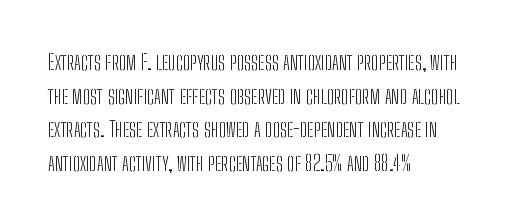
{"italic": "no", "bold": "no", "underline": "no", "align": "left", "line_spacing": "normal", "line_spacing_ratio": 1.53, "letter_spacing": "normal", "letter_spacing_em": 0.0, "glyph_px": 22}
